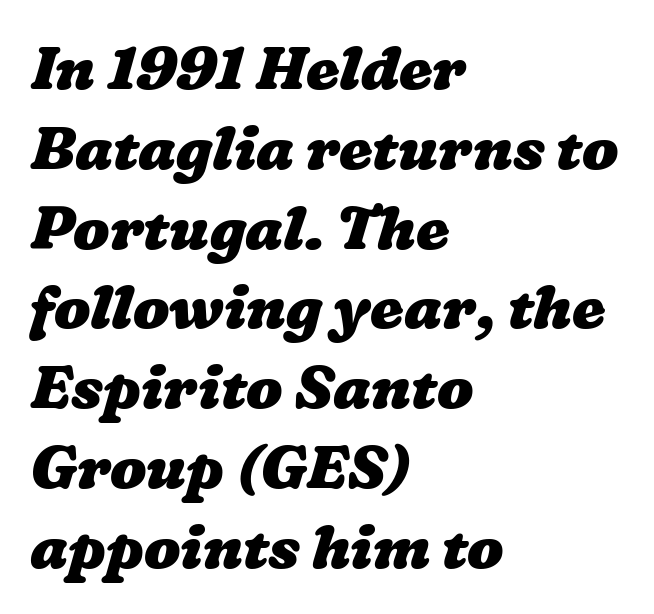
Q: Is the text bold? A: Yes.
Q: Is the text underlined? A: No.
Q: How is the paragraph aligned? A: Left-aligned.
Q: Is the spacing between letters normal or unusually wide? A: Normal.
Q: Is the spacing between lines tight, normal or loose? A: Normal.
Q: Width (condensed, normal, or wide)? A: Wide.
Q: Stroke contrast? A: Low.
Q: x-height? A: Medium.
Q: Monospaced? A: No.
